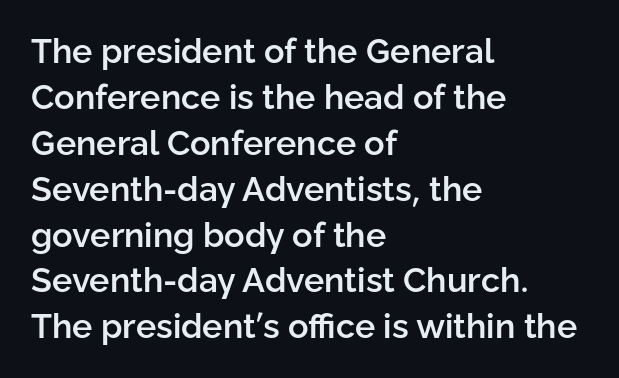
Q: Is the text bold? A: Semi-bold.
Q: Is the text italic (slanted)? A: No, it is upright.
Q: Is the typeface a serif or a sans-serif typeface? A: Sans-serif.
Q: Is the text underlined? A: No.
Q: How is the paragraph aligned? A: Left-aligned.
Q: Is the spacing between letters normal or unusually wide? A: Normal.
Q: Is the spacing between lines tight, normal or loose? A: Normal.
Q: Width (condensed, normal, or wide)? A: Normal.
Q: Stroke contrast? A: Low.
Q: x-height? A: Medium.
Q: Monospaced? A: No.
